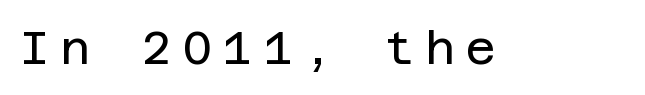
The image shows 46 px regular-weight sans-serif type, upright; set unusually wide letter spacing (+0.23 em), not underlined; low stroke contrast and a large x-height.
